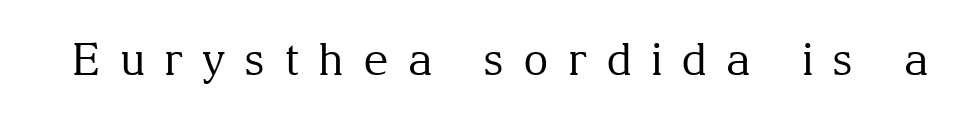
The passage shown has open, widely tracked lettering throughout. Just letters on the line, the space beneath them empty. Every character sits straight up, as roman type does. Is this a fixed-width face? No — the glyphs have proportional, varying widths. No chunkiness to these letters — they're not bold. To sum up the face: it has serifs.
